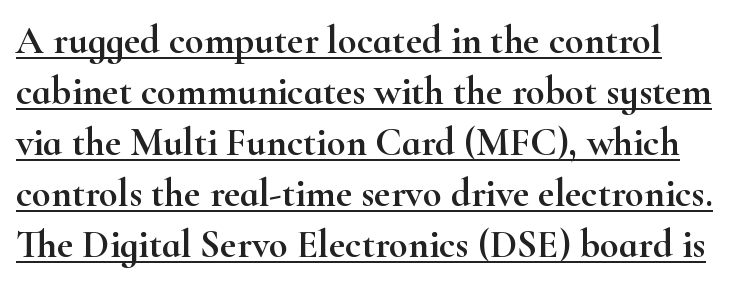
These lines are rendered in a variable-pitch font. Style check: upright. The typesetter has applied underlining to the passage shown. Vertical spacing — default. The letters sit at their default tracking, neither squeezed nor spread. Little horizontal feet cap the strokes, marking this as serif type.
